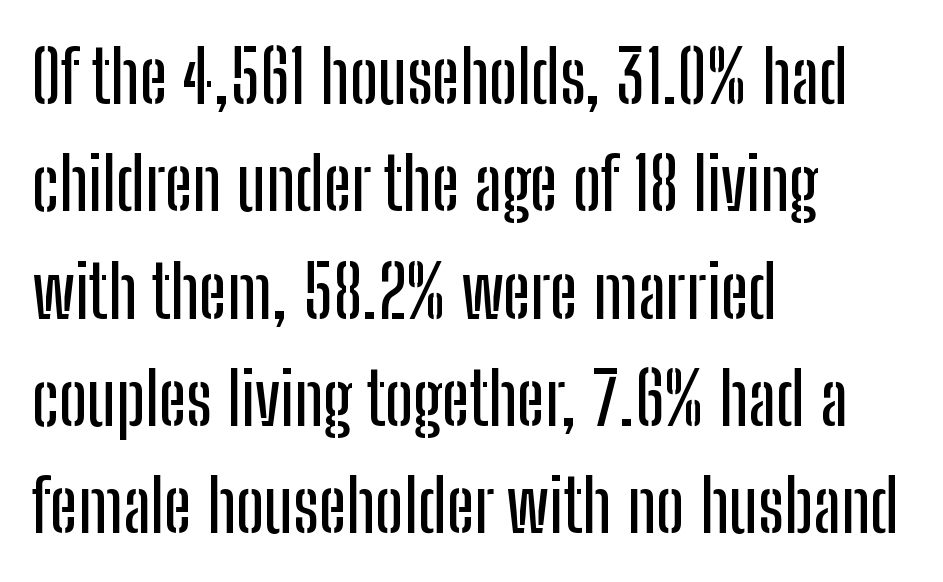
Q: Is the text italic (slanted)? A: No, it is upright.
Q: Is the typeface a serif or a sans-serif typeface? A: Sans-serif.
Q: Is the text underlined? A: No.
Q: How is the paragraph aligned? A: Left-aligned.
Q: Is the spacing between letters normal or unusually wide? A: Normal.
Q: Is the spacing between lines tight, normal or loose? A: Normal.
Q: Width (condensed, normal, or wide)? A: Condensed.
Q: Stroke contrast? A: Low.
Q: x-height? A: Medium.
Q: Monospaced? A: No.
